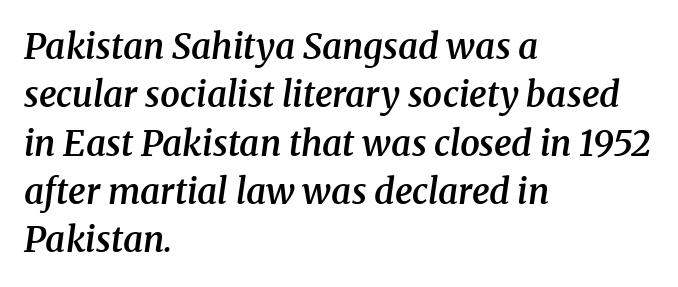
The image shows 35 px semibold serif type, italic (leaning right); set left-aligned, normal line spacing (1.38x), normal letter spacing, not underlined; medium stroke contrast and a medium x-height.
